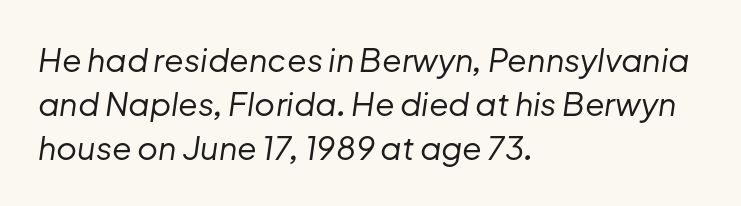
Letters rest on an invisible, unmarked baseline. Does the lettering tilt? It does — this is italic. Caption: standard tracking, unaltered. One-word summary of the alignment: left.
